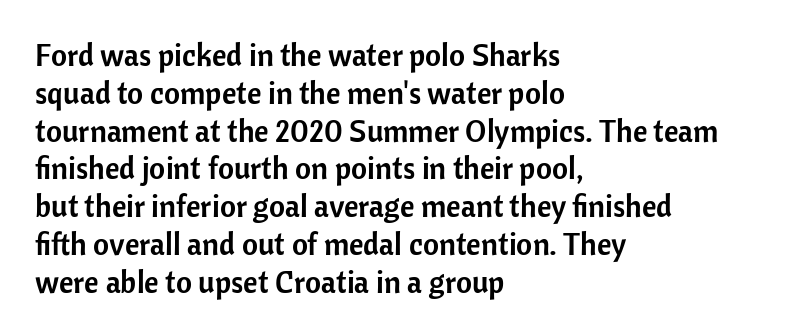
Q: Is the text italic (slanted)? A: No, it is upright.
Q: Is the typeface a serif or a sans-serif typeface? A: Sans-serif.
Q: Is the text underlined? A: No.
Q: How is the paragraph aligned? A: Left-aligned.
Q: Is the spacing between letters normal or unusually wide? A: Normal.
Q: Width (condensed, normal, or wide)? A: Normal.
Q: Stroke contrast? A: Low.
Q: x-height? A: Medium.
Q: Monospaced? A: No.
